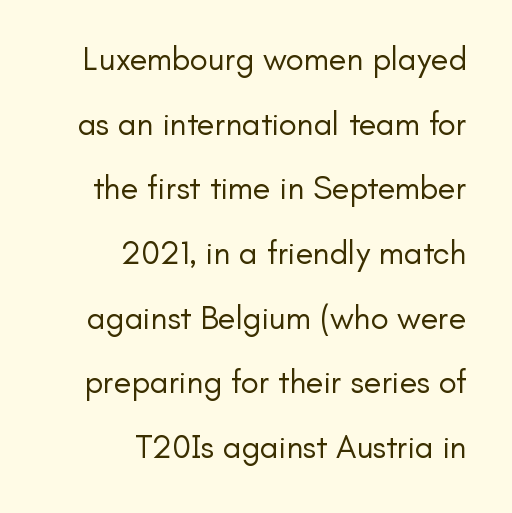
Q: Is the text bold? A: No.
Q: Is the text italic (slanted)? A: No, it is upright.
Q: Is the typeface a serif or a sans-serif typeface? A: Sans-serif.
Q: Is the text underlined? A: No.
Q: How is the paragraph aligned? A: Right-aligned.
Q: Is the spacing between letters normal or unusually wide? A: Normal.
Q: Is the spacing between lines tight, normal or loose? A: Loose.
Q: Width (condensed, normal, or wide)? A: Normal.
Q: Stroke contrast? A: Low.
Q: x-height? A: Small.
Q: Monospaced? A: No.
